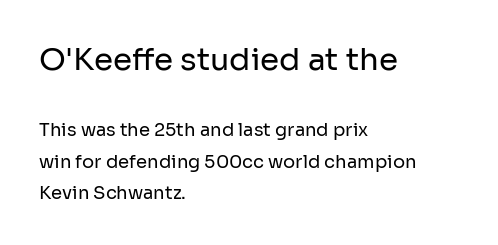
Q: Is the text bold? A: No.
Q: Is the text italic (slanted)? A: No, it is upright.
Q: Is the typeface a serif or a sans-serif typeface? A: Sans-serif.
Q: Is the text underlined? A: No.
Q: How is the paragraph aligned? A: Left-aligned.
Q: Is the spacing between letters normal or unusually wide? A: Normal.
Q: Which block of text is set in a larger size, the first (top) or the second (bottom)? A: The first (top) one.
Q: Width (condensed, normal, or wide)? A: Normal.
Q: Stroke contrast? A: Low.
Q: x-height? A: Medium.
Q: Monospaced? A: No.
